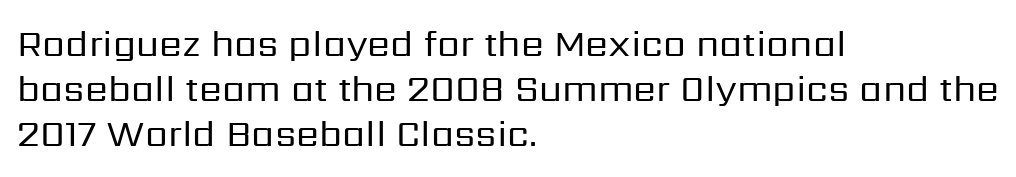
Q: Is the text bold? A: No.
Q: Is the text italic (slanted)? A: No, it is upright.
Q: Is the typeface a serif or a sans-serif typeface? A: Sans-serif.
Q: Is the text underlined? A: No.
Q: How is the paragraph aligned? A: Left-aligned.
Q: Is the spacing between letters normal or unusually wide? A: Normal.
Q: Width (condensed, normal, or wide)? A: Normal.
Q: Stroke contrast? A: Low.
Q: x-height? A: Medium.
Q: Monospaced? A: No.
